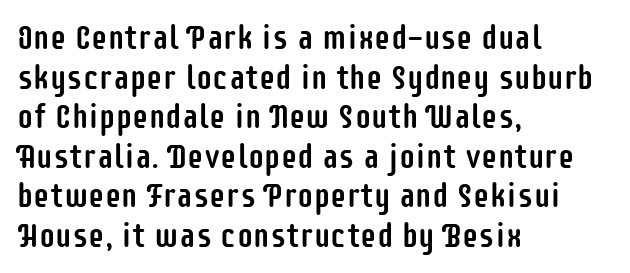
The image shows 33 px condensed sans-serif type, upright; set left-aligned, line spacing 1.2x, normal letter spacing, not underlined; low stroke contrast and a large x-height.
